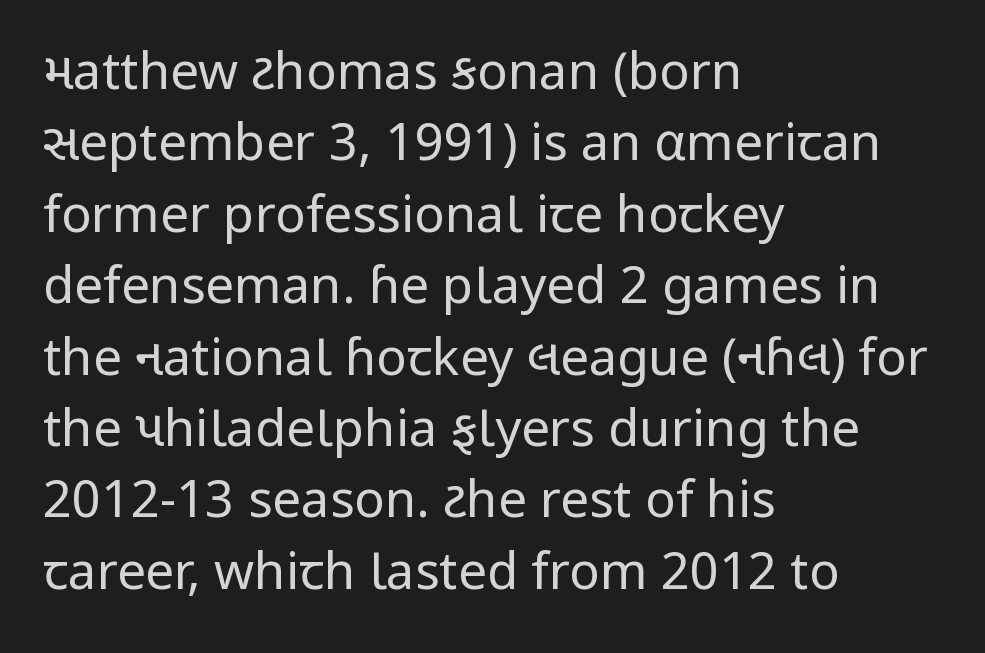
{"serif": "no", "italic": "no", "bold": "no", "weight": "regular", "width": "normal", "stroke_contrast": "low", "x_height": "medium", "monospaced": "no", "underline": "no", "align": "left", "line_spacing": "normal", "line_spacing_ratio": 1.4, "letter_spacing": "normal", "letter_spacing_em": 0.0, "glyph_px": 51}
